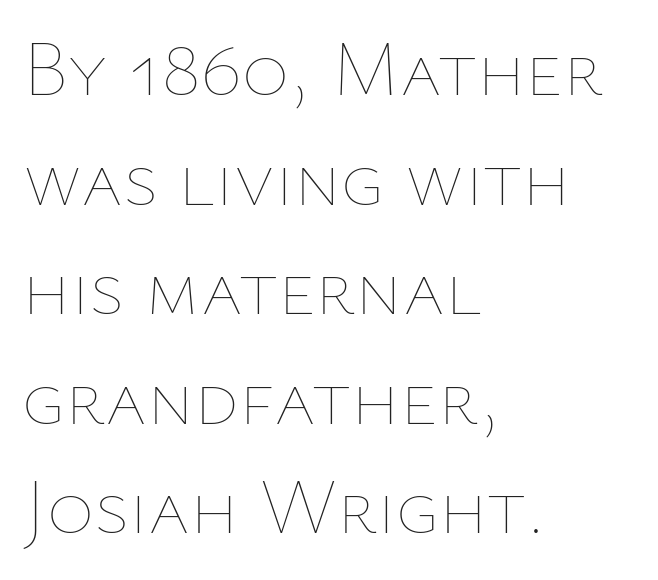
Q: Is the text bold? A: No.
Q: Is the text italic (slanted)? A: No, it is upright.
Q: Is the text underlined? A: No.
Q: How is the paragraph aligned? A: Left-aligned.
Q: Is the spacing between letters normal or unusually wide? A: Normal.
Q: Is the spacing between lines tight, normal or loose? A: Normal.
Q: Width (condensed, normal, or wide)? A: Normal.
Q: Stroke contrast? A: Low.
Q: x-height? A: Medium.
Q: Monospaced? A: No.
